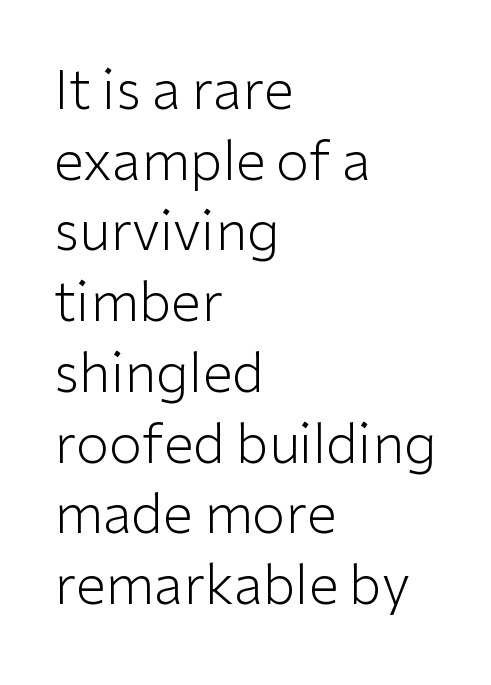
{"serif": "no", "italic": "no", "bold": "no", "weight": "light", "width": "normal", "stroke_contrast": "low", "x_height": "medium", "monospaced": "no", "underline": "no", "align": "left", "line_spacing": "normal", "line_spacing_ratio": 1.31, "letter_spacing": "normal", "letter_spacing_em": 0.0, "glyph_px": 54}
